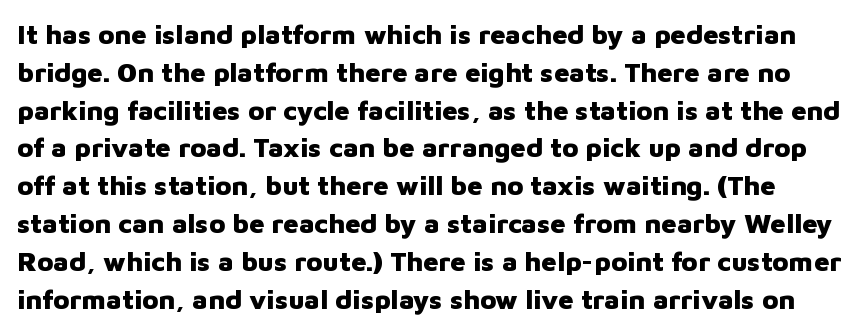
Q: Is the text bold? A: Yes.
Q: Is the text italic (slanted)? A: No, it is upright.
Q: Is the text underlined? A: No.
Q: Is the spacing between letters normal or unusually wide? A: Normal.
Q: Is the spacing between lines tight, normal or loose? A: Normal.
